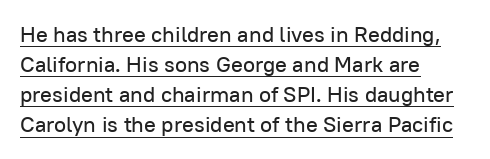
{"italic": "no", "underline": "yes", "align": "left", "line_spacing": "normal", "line_spacing_ratio": 1.37, "letter_spacing": "normal", "letter_spacing_em": 0.0, "glyph_px": 22}
